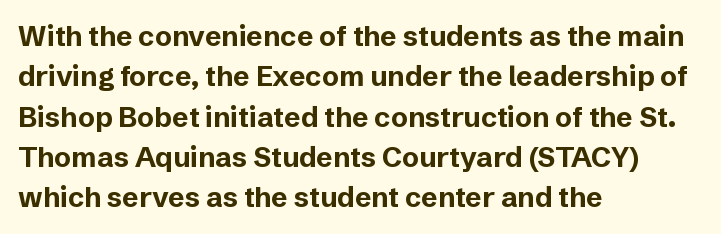
Set as a true bold cut, around the 700 mark. Horizontally, the lines are justified to the leading edge only. Spacing verdict: proportional, widths tailored to each character. The letters stand upright; this is a roman face. Type without underlining. This rendering leaves character spacing at its baseline value.
